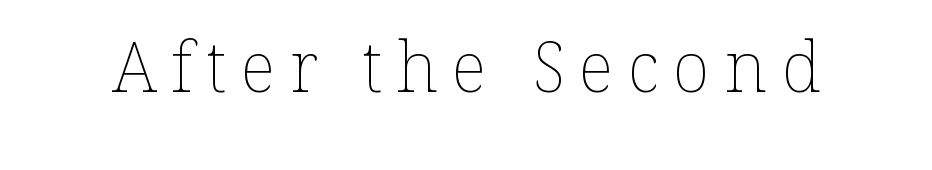
Q: Is the text bold? A: No.
Q: Is the text italic (slanted)? A: No, it is upright.
Q: Is the text underlined? A: No.
Q: Is the spacing between letters normal or unusually wide? A: Unusually wide.
Q: Width (condensed, normal, or wide)? A: Normal.
Q: Stroke contrast? A: Low.
Q: x-height? A: Medium.
Q: Monospaced? A: No.
